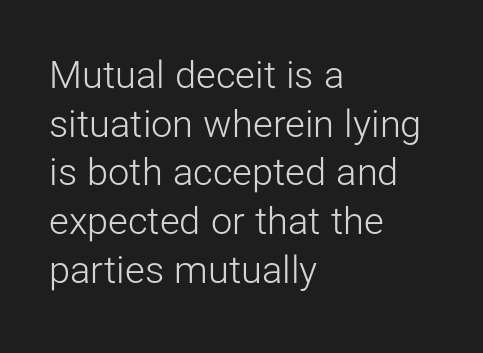
{"serif": "no", "italic": "no", "bold": "no", "weight": "light", "width": "normal", "stroke_contrast": "low", "x_height": "medium", "monospaced": "no", "underline": "no", "align": "left", "line_spacing": "normal", "line_spacing_ratio": 1.28, "letter_spacing": "normal", "letter_spacing_em": 0.0, "glyph_px": 38}
